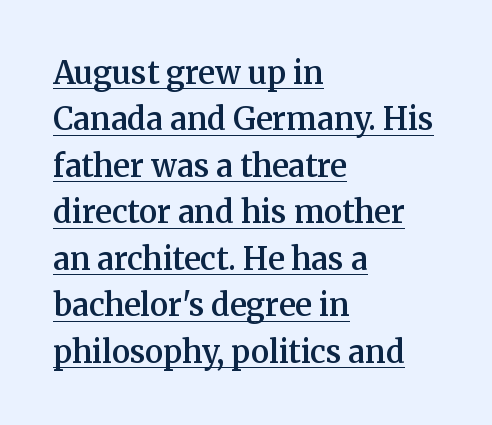
The typeface chosen for these lines features serifs. The horizontal fit of the characters is conventional and even. Is this a fixed-width face? No — the glyphs have proportional, varying widths. Notice how descenders clear the ascenders below comfortably — that's standard leading. Vertical strokes here are truly vertical.
